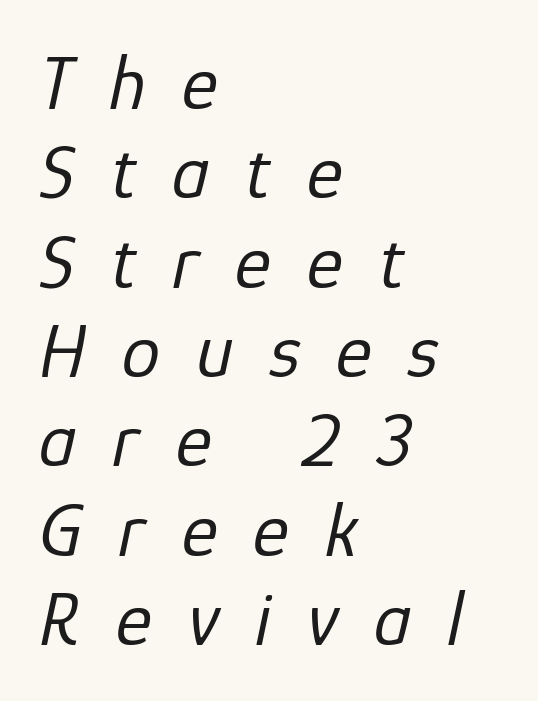
{"italic": "yes", "lean": "right", "slant_degrees": 12, "bold": "no", "weight": "regular", "width": "normal", "stroke_contrast": "low", "x_height": "medium", "monospaced": "no", "underline": "no", "align": "left", "line_spacing_ratio": 1.16, "letter_spacing": "wide", "letter_spacing_em": 0.47, "glyph_px": 77}
